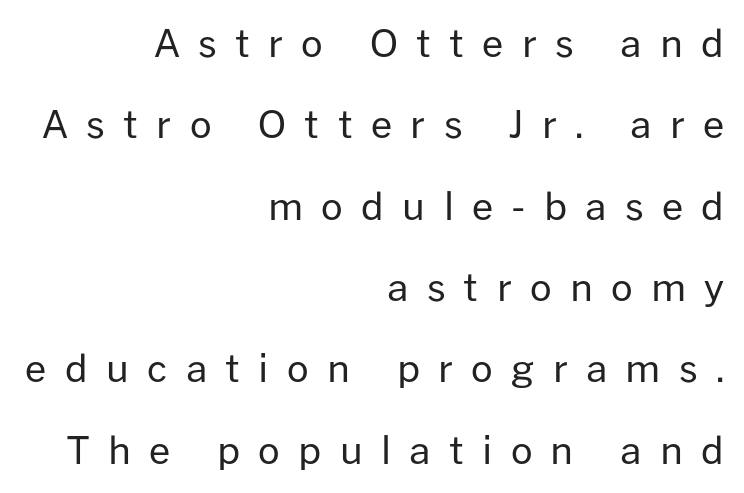
The image shows 38 px regular-weight sans-serif type, upright; set right-aligned, loose line spacing (2.14x), unusually wide letter spacing (+0.48 em), not underlined; low stroke contrast and a medium x-height.
